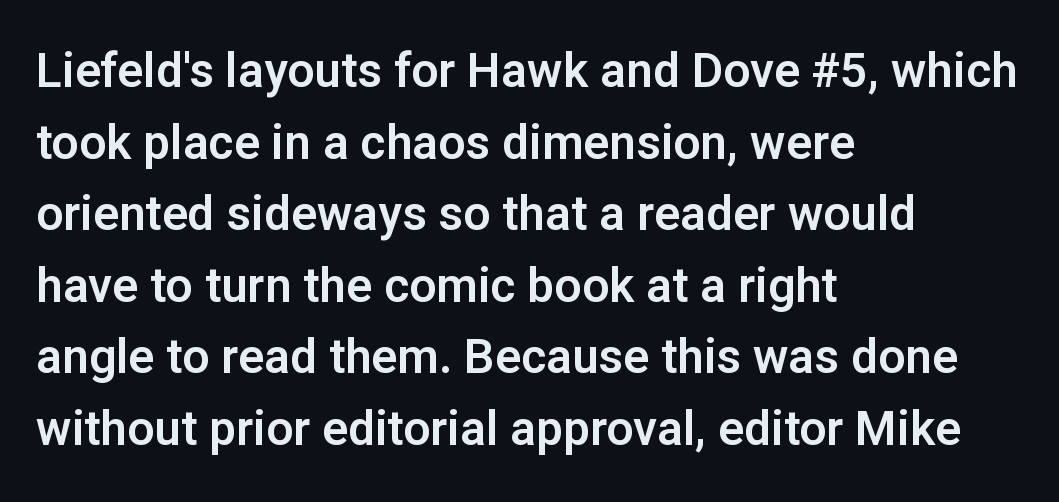
{"serif": "no", "italic": "no", "width": "normal", "stroke_contrast": "low", "x_height": "medium", "monospaced": "no", "underline": "no", "align": "left", "line_spacing": "normal", "line_spacing_ratio": 1.49, "letter_spacing": "normal", "letter_spacing_em": 0.0, "glyph_px": 48}
